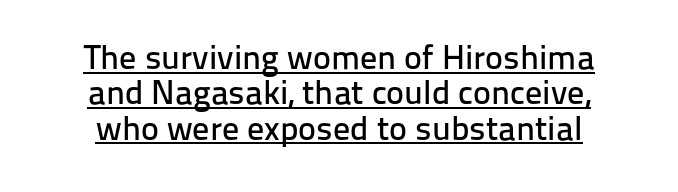
The image shows 34 px sans-serif type, upright; set centered, tight line spacing (1.04x), normal letter spacing, underlined; low stroke contrast and a medium x-height.
